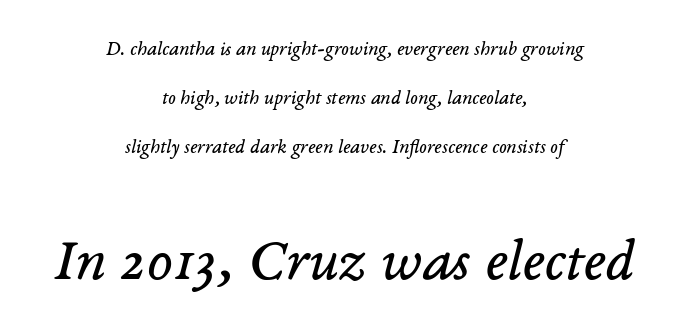
The image shows 60 px regular-weight serif type, italic (leaning right); set centered, loose line spacing (2.45x), normal letter spacing, not underlined; the second (bottom) block is 3.0x larger; low stroke contrast and a medium x-height.
